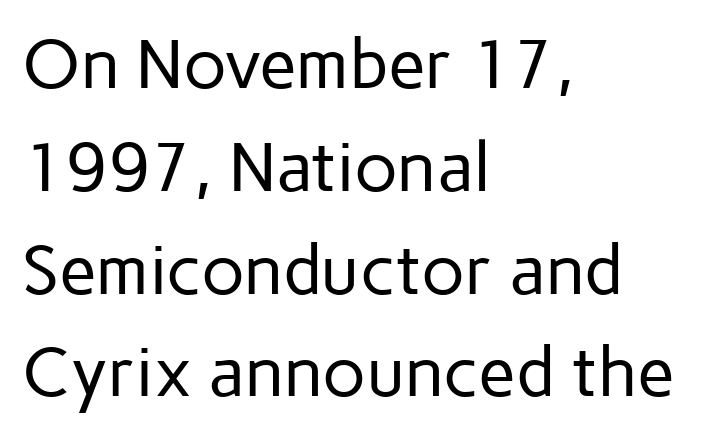
Q: Is the text bold? A: No.
Q: Is the text italic (slanted)? A: No, it is upright.
Q: Is the typeface a serif or a sans-serif typeface? A: Sans-serif.
Q: Is the text underlined? A: No.
Q: How is the paragraph aligned? A: Left-aligned.
Q: Is the spacing between letters normal or unusually wide? A: Normal.
Q: Is the spacing between lines tight, normal or loose? A: Normal.
Q: Width (condensed, normal, or wide)? A: Normal.
Q: Stroke contrast? A: Low.
Q: x-height? A: Medium.
Q: Monospaced? A: No.
